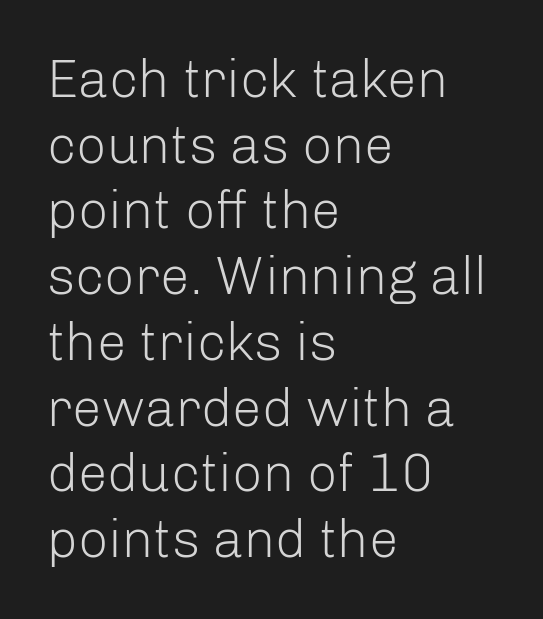
{"serif": "no", "italic": "no", "bold": "no", "weight": "light", "width": "normal", "stroke_contrast": "low", "x_height": "medium", "monospaced": "no", "underline": "no", "align": "left", "line_spacing_ratio": 1.24, "letter_spacing": "normal", "letter_spacing_em": 0.0, "glyph_px": 53}
